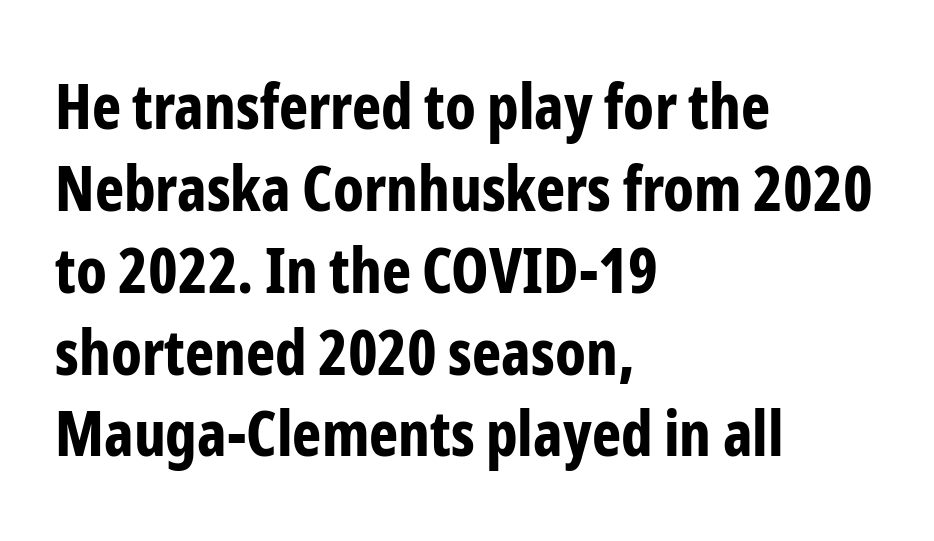
The image shows 62 px bold, condensed sans-serif type, upright; set left-aligned, normal line spacing (1.32x), normal letter spacing, not underlined; low stroke contrast and a medium x-height.
